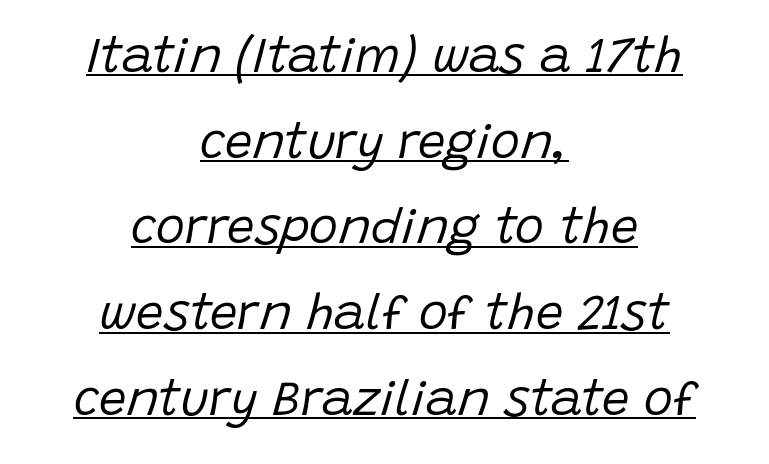
{"italic": "yes", "lean": "right", "slant_degrees": 15, "bold": "no", "weight": "regular", "width": "normal", "stroke_contrast": "low", "x_height": "large", "monospaced": "no", "underline": "yes", "align": "center", "line_spacing_ratio": 1.75, "letter_spacing": "normal", "letter_spacing_em": 0.0, "glyph_px": 49}
